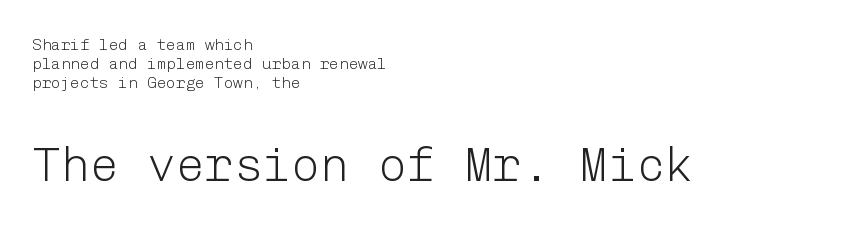
Vertical strokes here are truly vertical. Each stroke keeps to a modest, everyday thickness or less. The tracking reads as untouched default to a designer's eye. A classic flush-left, rag-right setting is used for this passage. Letterform terminals end flat and unadorned throughout the passage. The zone under the glyphs is completely vacant.
